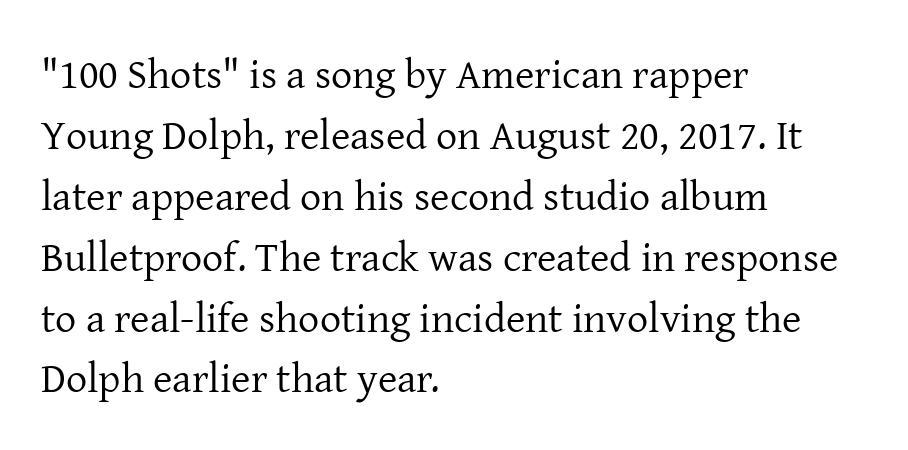
Rule under the text: the space is simply empty. These lines sit exactly where default settings would place them. The font is comparable to plain body text, perhaps lighter. Each letter keeps its own natural width here, so spacing adapts to shape. The characters display serif detailing at their extremities.
